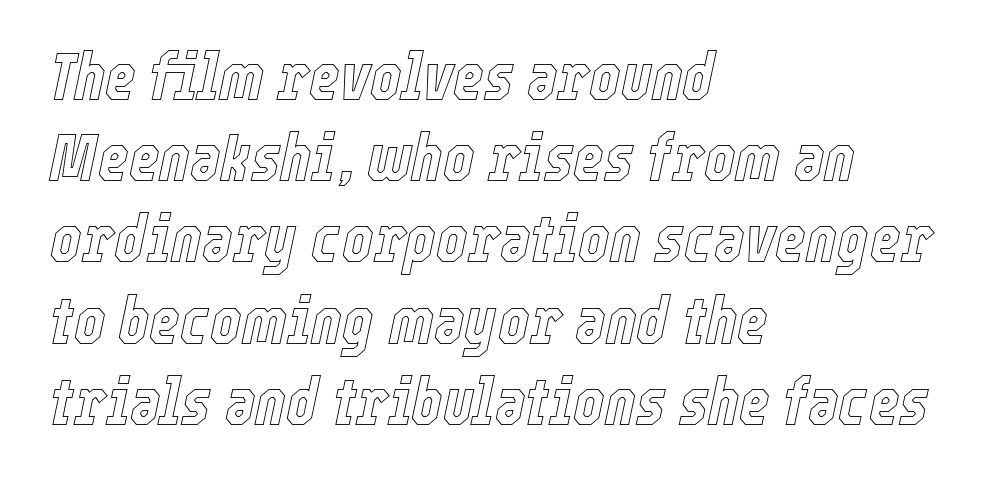
Q: Is the text italic (slanted)? A: Yes, it leans right by about 12 degrees.
Q: Is the text underlined? A: No.
Q: How is the paragraph aligned? A: Left-aligned.
Q: Is the spacing between letters normal or unusually wide? A: Normal.
Q: Width (condensed, normal, or wide)? A: Condensed.
Q: x-height? A: Medium.
Q: Monospaced? A: No.
